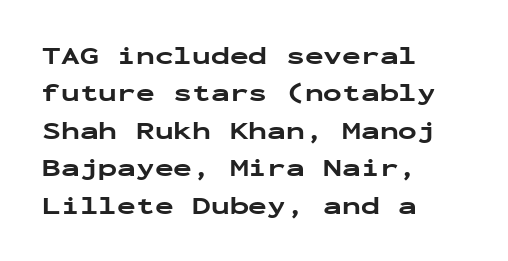
Baseline-to-baseline distance is the conventional proportion of letter height. The typesetter chose a ragged-right arrangement here. The zone under the glyphs is completely vacant. Typesetter's note: full bold, strokes at maximum text heaviness. In terms of posture, this sample is upright. The horizontal fit of the characters is conventional and even.
